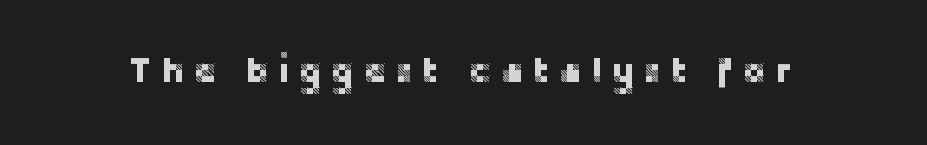
The image shows 36 px sans-serif type, upright; set unusually wide letter spacing (+0.23 em), not underlined; low stroke contrast and a large x-height.
